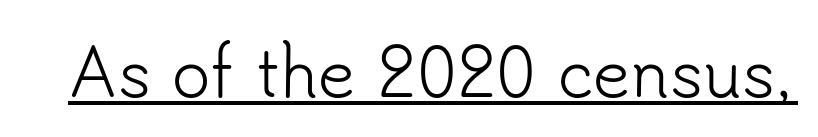
Q: Is the text bold? A: No.
Q: Is the text italic (slanted)? A: No, it is upright.
Q: Is the typeface a serif or a sans-serif typeface? A: Sans-serif.
Q: Is the text underlined? A: Yes.
Q: Is the spacing between letters normal or unusually wide? A: Normal.
Q: Width (condensed, normal, or wide)? A: Normal.
Q: Stroke contrast? A: Low.
Q: x-height? A: Small.
Q: Monospaced? A: No.
